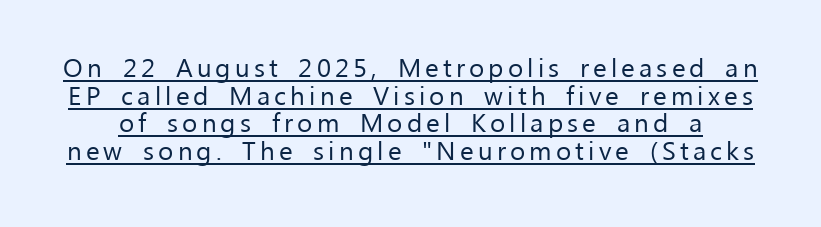
{"italic": "no", "bold": "no", "underline": "yes", "line_spacing": "tight", "line_spacing_ratio": 1.06, "glyph_px": 26}
